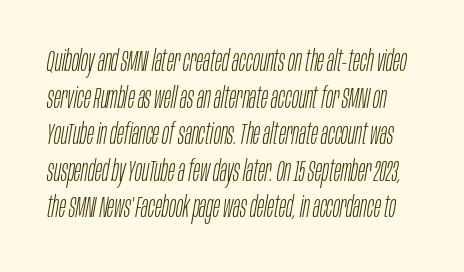
The font is comparable to plain body text, perhaps lighter. You can tell it's italic because the verticals aren't actually vertical. Normally led — the rows are evenly, conventionally spaced. The rendering uses natural spacing where letterforms have individual widths. The glyphs are unaccompanied by any horizontal stroke below them.
